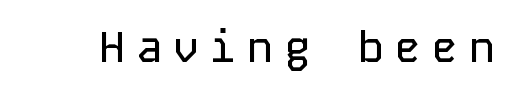
{"serif": "no", "italic": "no", "width": "normal", "stroke_contrast": "low", "x_height": "medium", "monospaced": "yes", "underline": "no", "letter_spacing": "wide", "letter_spacing_em": 0.26, "glyph_px": 43}
